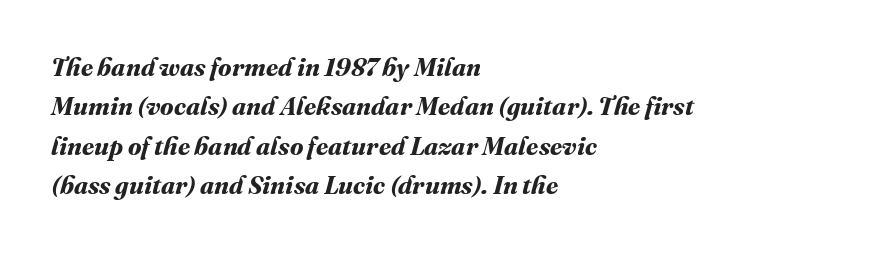
The letterforms sit shoulder to shoulder at normal distance. These words are printed bold, with thick strokes throughout. This sample is left-justified, so line endings fall wherever the words run out. Leading matches the norm, producing a regular column.
